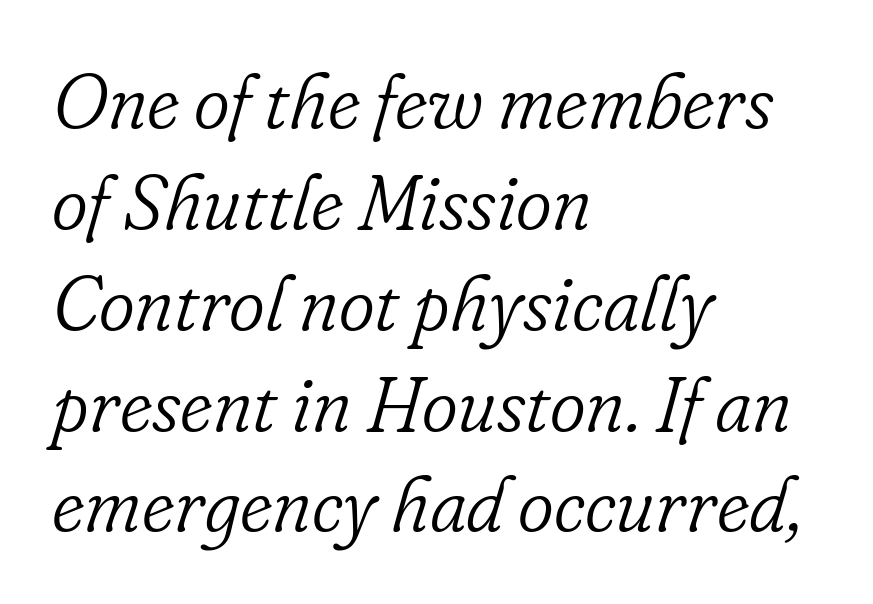
Q: Is the text bold? A: No.
Q: Is the text italic (slanted)? A: Yes, it leans right by about 16 degrees.
Q: Is the typeface a serif or a sans-serif typeface? A: Serif.
Q: Is the text underlined? A: No.
Q: How is the paragraph aligned? A: Left-aligned.
Q: Is the spacing between letters normal or unusually wide? A: Normal.
Q: Is the spacing between lines tight, normal or loose? A: Normal.
Q: Width (condensed, normal, or wide)? A: Normal.
Q: Stroke contrast? A: Low.
Q: x-height? A: Small.
Q: Monospaced? A: No.
